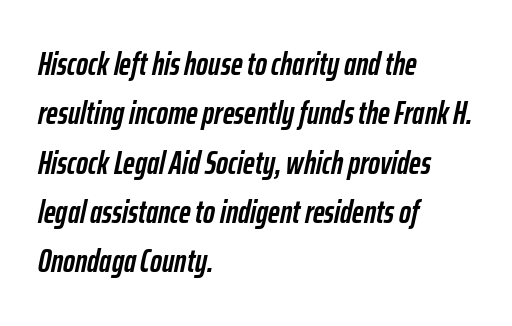
Q: Is the text bold? A: Yes.
Q: Is the text italic (slanted)? A: Yes, it leans right by about 12 degrees.
Q: Is the text underlined? A: No.
Q: How is the paragraph aligned? A: Left-aligned.
Q: Is the spacing between letters normal or unusually wide? A: Normal.
Q: Is the spacing between lines tight, normal or loose? A: Normal.
Q: Width (condensed, normal, or wide)? A: Condensed.
Q: Stroke contrast? A: Low.
Q: x-height? A: Medium.
Q: Monospaced? A: No.
